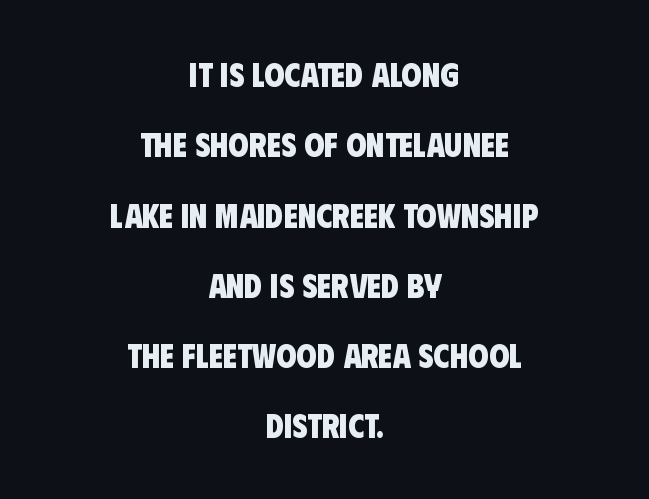
{"serif": "no", "bold": "yes", "weight": "heavy", "width": "condensed", "stroke_contrast": "low", "x_height": "large", "monospaced": "no", "underline": "no", "align": "center", "line_spacing": "loose", "line_spacing_ratio": 2.13, "letter_spacing": "normal", "letter_spacing_em": 0.0, "glyph_px": 33}
